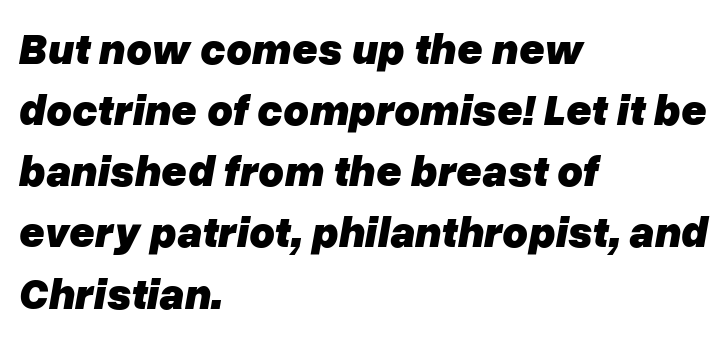
{"italic": "yes", "lean": "right", "slant_degrees": 10, "bold": "yes", "weight": "heavy", "width": "normal", "stroke_contrast": "low", "x_height": "medium", "monospaced": "no", "underline": "no", "align": "left", "line_spacing": "normal", "line_spacing_ratio": 1.39, "letter_spacing": "normal", "letter_spacing_em": 0.0, "glyph_px": 44}
